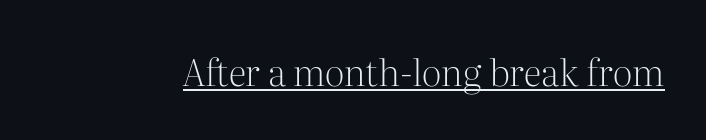
The image shows 37 px light serif type, upright; set normal letter spacing, underlined; medium stroke contrast and a medium x-height.
